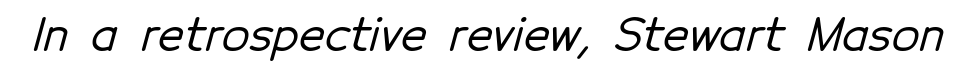
{"serif": "no", "width": "normal", "stroke_contrast": "low", "x_height": "medium", "monospaced": "no", "underline": "no", "letter_spacing": "normal", "letter_spacing_em": 0.0, "glyph_px": 45}
